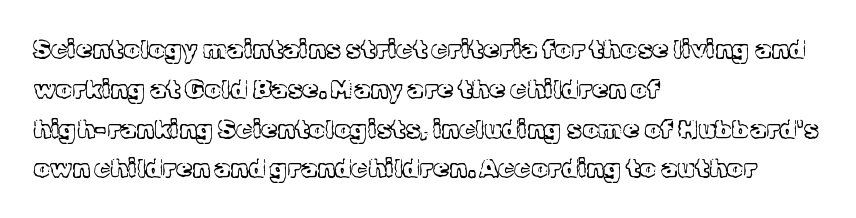
Nobody touched the tracking dial on this one. Line starts are locked; line ends wander. The block of text has a typical density, with ordinary space between rows. The glyphs are unaccompanied by any horizontal stroke below them. Notice how the stems are strictly vertical — no italics here. These glyphs show unthickened strokes, regular width or finer.
